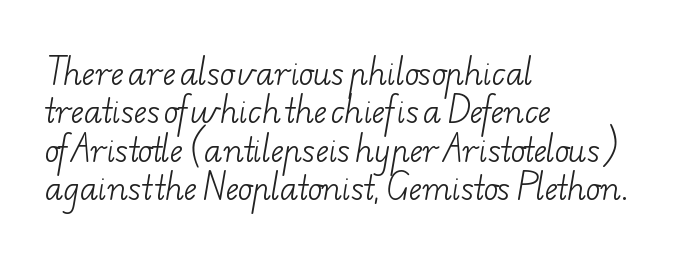
Horizontal alignment here is leftward, the default for most running prose. The letters carry serifs — small finishing strokes at the ends of their stems. The type is set solid horizontally, with unmodified tracking. The rendering uses natural spacing where letterforms have individual widths.
